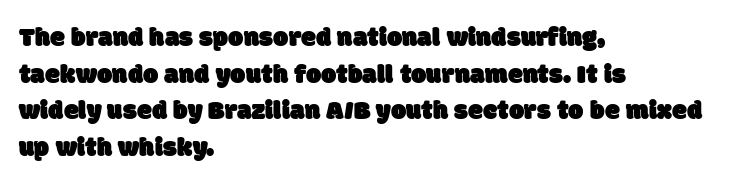
{"underline": "no", "align": "left", "line_spacing": "normal", "line_spacing_ratio": 1.36, "letter_spacing": "normal", "letter_spacing_em": 0.0, "glyph_px": 27}
